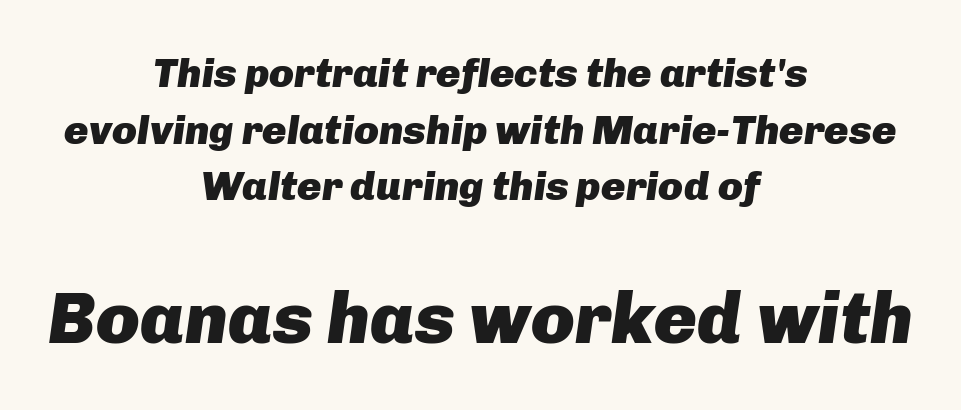
Q: Is the text bold? A: Yes.
Q: Is the text italic (slanted)? A: Yes, it leans right by about 8 degrees.
Q: Is the text underlined? A: No.
Q: How is the paragraph aligned? A: Centered.
Q: Is the spacing between letters normal or unusually wide? A: Normal.
Q: Is the spacing between lines tight, normal or loose? A: Normal.
Q: Which block of text is set in a larger size, the first (top) or the second (bottom)? A: The second (bottom) one.
Q: Width (condensed, normal, or wide)? A: Normal.
Q: Stroke contrast? A: Low.
Q: x-height? A: Medium.
Q: Monospaced? A: No.
